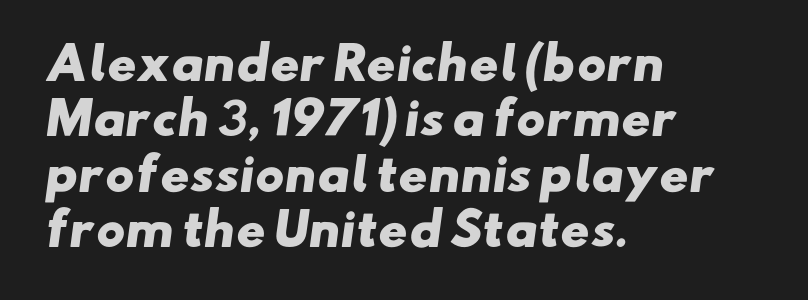
The image shows 44 px heavy, wide sans-serif type; set left-aligned, normal line spacing (1.26x), normal letter spacing, not underlined; low stroke contrast and a small x-height.
